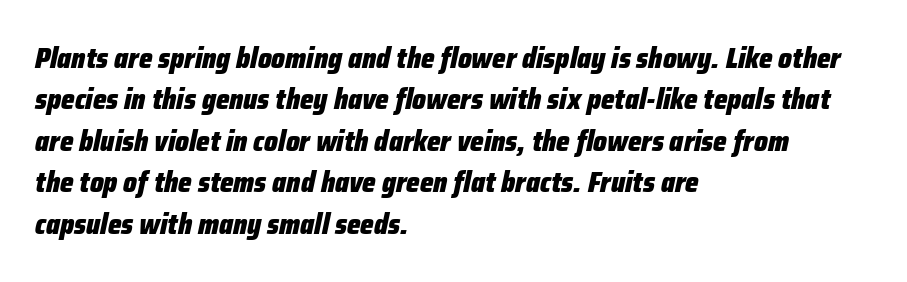
Q: Is the text bold? A: Yes.
Q: Is the text italic (slanted)? A: Yes, it leans right by about 12 degrees.
Q: Is the text underlined? A: No.
Q: How is the paragraph aligned? A: Left-aligned.
Q: Is the spacing between letters normal or unusually wide? A: Normal.
Q: Is the spacing between lines tight, normal or loose? A: Normal.
Q: Width (condensed, normal, or wide)? A: Condensed.
Q: Stroke contrast? A: Low.
Q: x-height? A: Medium.
Q: Monospaced? A: No.
